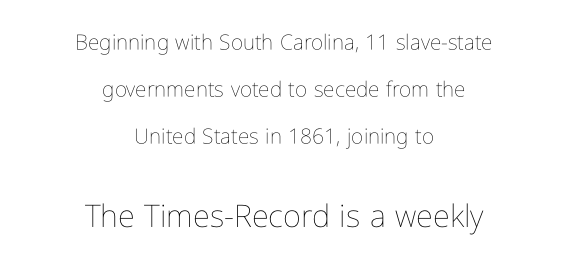
Q: Is the text bold? A: No.
Q: Is the text italic (slanted)? A: No, it is upright.
Q: Is the text underlined? A: No.
Q: How is the paragraph aligned? A: Centered.
Q: Is the spacing between letters normal or unusually wide? A: Normal.
Q: Is the spacing between lines tight, normal or loose? A: Loose.
Q: Which block of text is set in a larger size, the first (top) or the second (bottom)? A: The second (bottom) one.
Q: Width (condensed, normal, or wide)? A: Condensed.
Q: Stroke contrast? A: Low.
Q: x-height? A: Medium.
Q: Monospaced? A: No.
